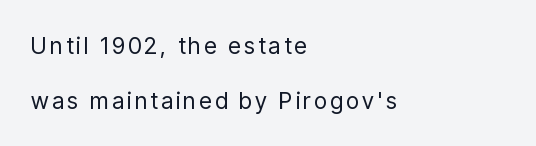
Q: Is the text bold? A: No.
Q: Is the text italic (slanted)? A: No, it is upright.
Q: Is the text underlined? A: No.
Q: How is the paragraph aligned? A: Left-aligned.
Q: Is the spacing between lines tight, normal or loose? A: Loose.
